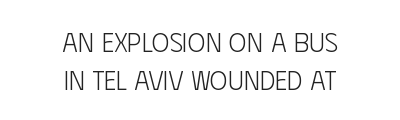
{"italic": "no", "bold": "no", "underline": "no", "align": "center", "line_spacing": "normal", "line_spacing_ratio": 1.39, "letter_spacing": "normal", "letter_spacing_em": 0.0, "glyph_px": 27}
